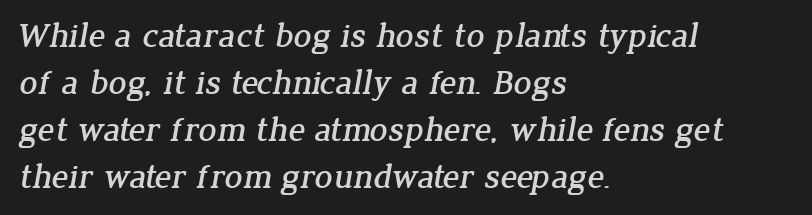
A serif font was chosen for this passage. Looks like regular typesetting: each glyph gets only the width it needs. This sample keeps an unexceptional amount of space between lines. Teacher's note: observe the even left margin — that is flush-left alignment. Glance below the letters and you will spot only blank space. The face used here is rendered with its standard letterfit.
